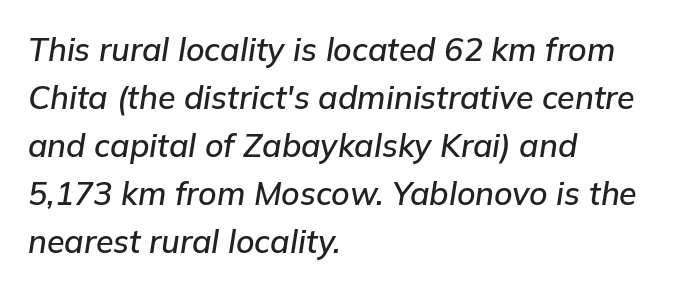
The image shows 32 px text type, italic (leaning right); set left-aligned, normal line spacing (1.5x), normal letter spacing, not underlined; low stroke contrast and a medium x-height.
